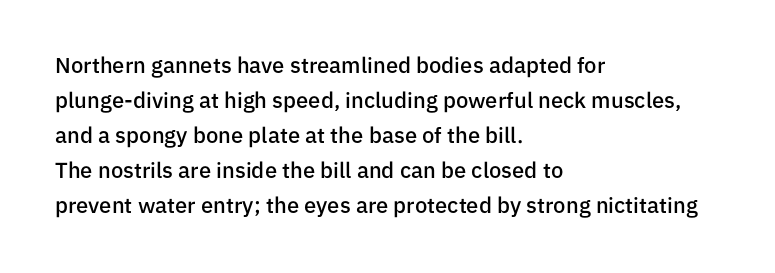
Q: Is the text bold? A: Semi-bold.
Q: Is the text italic (slanted)? A: No, it is upright.
Q: Is the text underlined? A: No.
Q: How is the paragraph aligned? A: Left-aligned.
Q: Is the spacing between letters normal or unusually wide? A: Normal.
Q: Is the spacing between lines tight, normal or loose? A: Normal.
